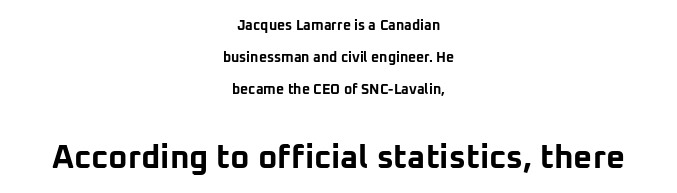
The image shows 33 px bold sans-serif type, upright; set centered, loose line spacing (2.3x), normal letter spacing, not underlined; the second (bottom) block is 2.36x larger; low stroke contrast and a medium x-height.
